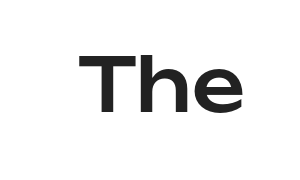
Q: Is the text italic (slanted)? A: No, it is upright.
Q: Is the typeface a serif or a sans-serif typeface? A: Sans-serif.
Q: Is the text underlined? A: No.
Q: Is the spacing between letters normal or unusually wide? A: Normal.
Q: Width (condensed, normal, or wide)? A: Normal.
Q: Stroke contrast? A: Low.
Q: x-height? A: Medium.
Q: Monospaced? A: No.
